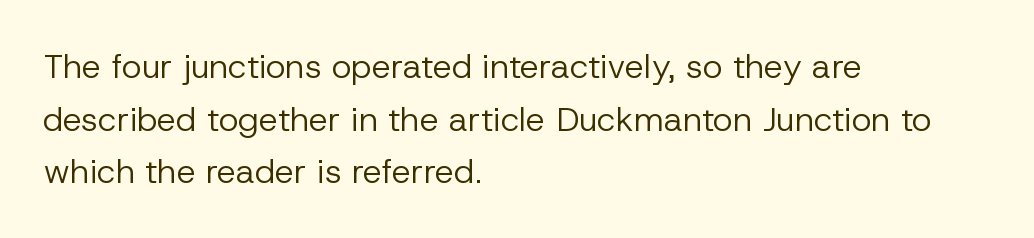
Q: Is the text bold? A: No.
Q: Is the text italic (slanted)? A: No, it is upright.
Q: Is the typeface a serif or a sans-serif typeface? A: Sans-serif.
Q: Is the text underlined? A: No.
Q: How is the paragraph aligned? A: Left-aligned.
Q: Is the spacing between letters normal or unusually wide? A: Normal.
Q: Is the spacing between lines tight, normal or loose? A: Normal.
Q: Width (condensed, normal, or wide)? A: Normal.
Q: Stroke contrast? A: Low.
Q: x-height? A: Medium.
Q: Monospaced? A: No.
